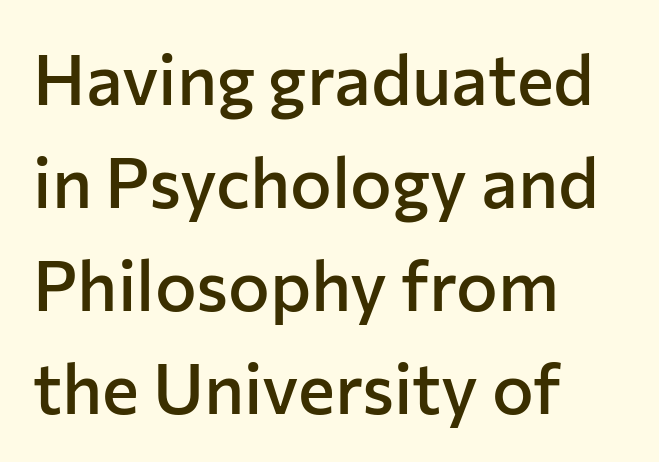
Are there feet on the stems? There aren't — it's a sans. These words are printed semibold, heavier than regular yet not bold. Spacing verdict: proportional, widths tailored to each character. Quick note: interline space is typical.
